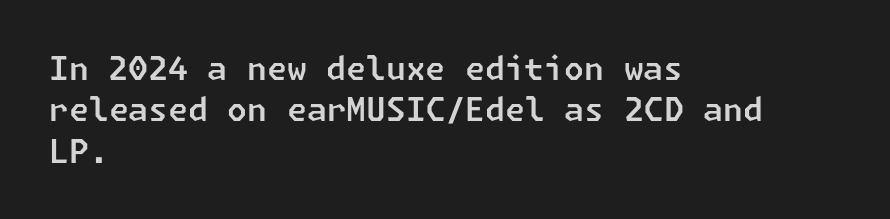
The image shows 32 px sans-serif type; set left-aligned, normal line spacing (1.29x), normal letter spacing, not underlined; low stroke contrast and a medium x-height.
